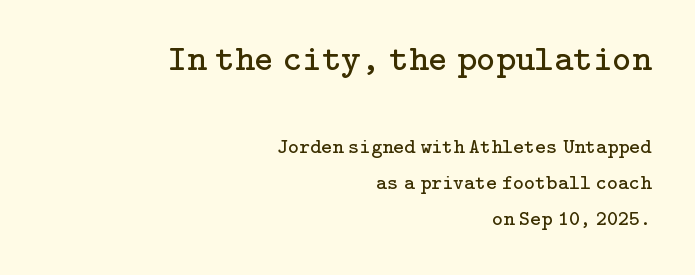
{"serif": "yes", "italic": "no", "bold": "no", "weight": "regular", "width": "normal", "stroke_contrast": "low", "x_height": "medium", "underline": "no", "align": "right", "line_spacing_ratio": 1.73, "letter_spacing": "normal", "letter_spacing_em": 0.0, "larger_block": "first", "size_ratio": 1.76, "glyph_px": 37}
